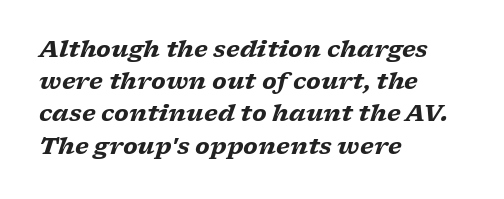
The image shows 23 px bold type, italic (leaning right); set left-aligned, normal line spacing (1.4x), normal letter spacing, not underlined.
